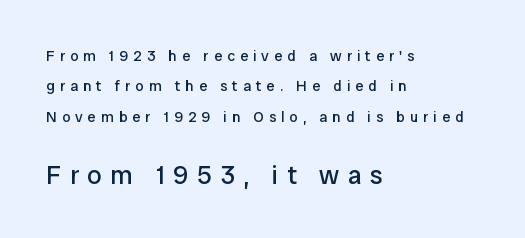
Q: Is the text bold? A: No.
Q: Is the text italic (slanted)? A: No, it is upright.
Q: Is the text underlined? A: No.
Q: How is the paragraph aligned? A: Left-aligned.
Q: Is the spacing between letters normal or unusually wide? A: Unusually wide.
Q: Is the spacing between lines tight, normal or loose? A: Loose.
Q: Which block of text is set in a larger size, the first (top) or the second (bottom)? A: The second (bottom) one.
